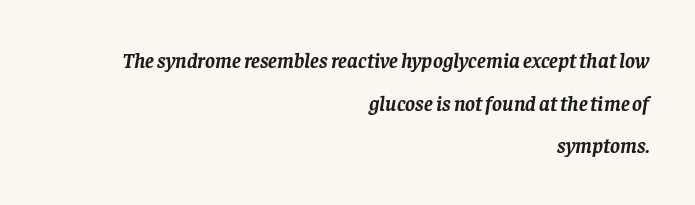
{"italic": "yes", "lean": "right", "slant_degrees": 8, "bold": "yes", "underline": "no", "align": "right", "line_spacing": "loose", "line_spacing_ratio": 2.03, "letter_spacing": "normal", "letter_spacing_em": 0.0, "glyph_px": 21}
